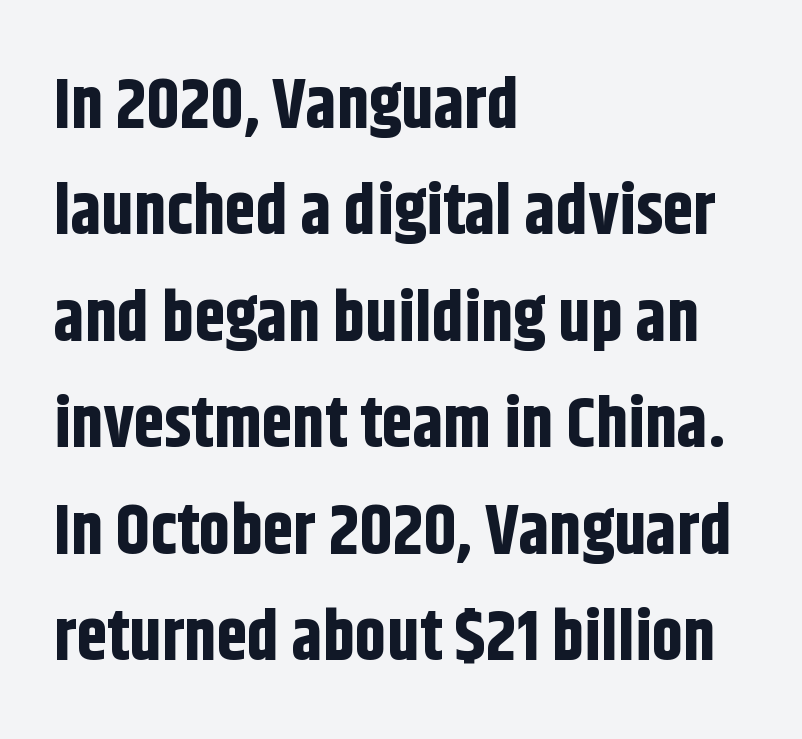
{"serif": "no", "italic": "no", "bold": "yes", "weight": "bold", "width": "condensed", "stroke_contrast": "low", "x_height": "large", "monospaced": "no", "underline": "no", "align": "left", "line_spacing": "normal", "line_spacing_ratio": 1.52, "letter_spacing": "normal", "letter_spacing_em": 0.0, "glyph_px": 70}
